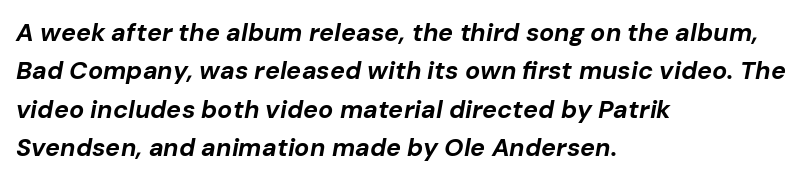
Q: Is the text bold? A: Yes.
Q: Is the text italic (slanted)? A: Yes, it leans right by about 10 degrees.
Q: Is the text underlined? A: No.
Q: How is the paragraph aligned? A: Left-aligned.
Q: Is the spacing between letters normal or unusually wide? A: Normal.
Q: Is the spacing between lines tight, normal or loose? A: Normal.
